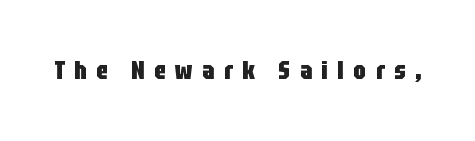
The image shows 25 px bold type, upright; set unusually wide letter spacing (+0.38 em), not underlined.
